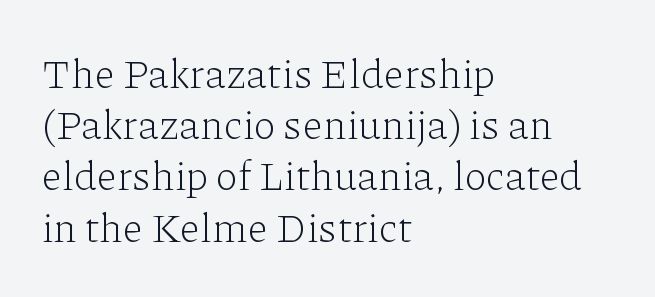
In terms of letterspacing, this is plain default setting. Anything drawn beneath the words? Only blank space. Does the leading feel generous? No, just average. The letters look calm and open, with moderate or lighter stems.
